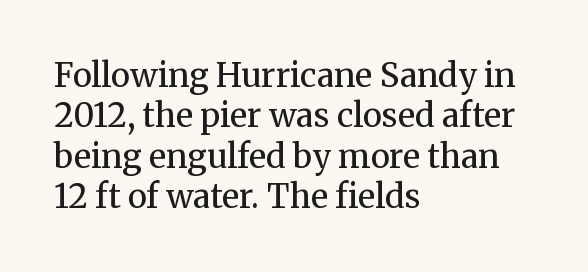
Q: Is the text bold? A: No.
Q: Is the text italic (slanted)? A: No, it is upright.
Q: Is the typeface a serif or a sans-serif typeface? A: Serif.
Q: Is the text underlined? A: No.
Q: How is the paragraph aligned? A: Left-aligned.
Q: Is the spacing between letters normal or unusually wide? A: Normal.
Q: Width (condensed, normal, or wide)? A: Normal.
Q: Stroke contrast? A: Medium.
Q: x-height? A: Medium.
Q: Monospaced? A: No.
